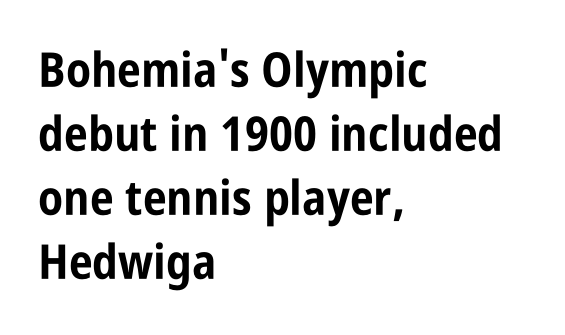
The image shows 48 px bold, condensed sans-serif type, upright; set left-aligned, normal line spacing (1.33x), normal letter spacing, not underlined; low stroke contrast and a large x-height.
